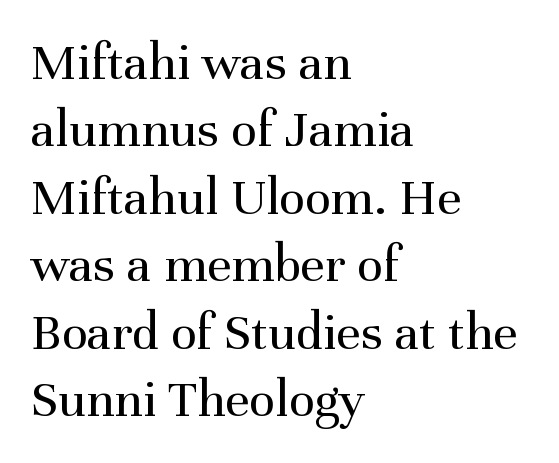
{"serif": "yes", "italic": "no", "bold": "no", "weight": "regular", "width": "normal", "stroke_contrast": "medium", "x_height": "medium", "monospaced": "no", "underline": "no", "align": "left", "line_spacing": "normal", "line_spacing_ratio": 1.25, "letter_spacing": "normal", "letter_spacing_em": 0.0, "glyph_px": 54}
